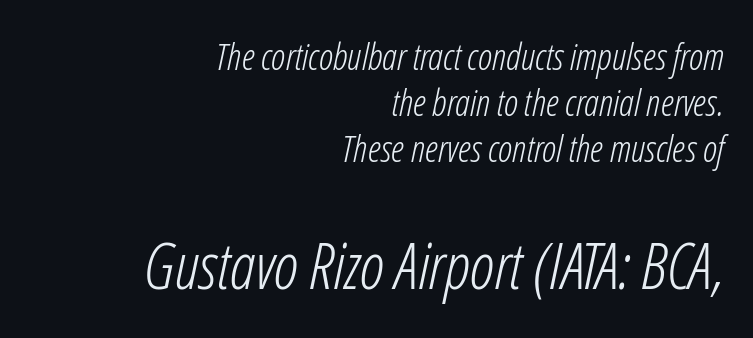
Q: Is the text bold? A: No.
Q: Is the text italic (slanted)? A: Yes, it leans right by about 12 degrees.
Q: Is the text underlined? A: No.
Q: How is the paragraph aligned? A: Right-aligned.
Q: Is the spacing between letters normal or unusually wide? A: Normal.
Q: Is the spacing between lines tight, normal or loose? A: Normal.
Q: Which block of text is set in a larger size, the first (top) or the second (bottom)? A: The second (bottom) one.
Q: Width (condensed, normal, or wide)? A: Condensed.
Q: Stroke contrast? A: Low.
Q: x-height? A: Medium.
Q: Monospaced? A: No.
